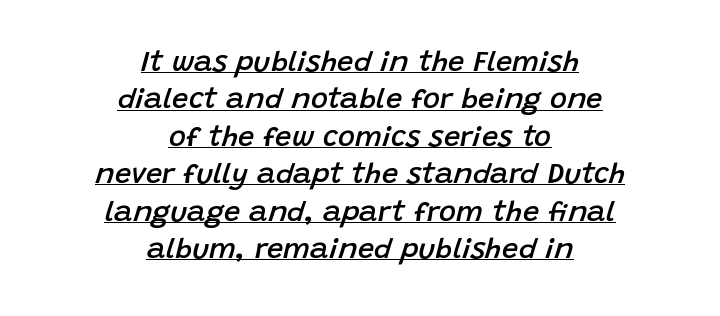
Q: Is the text bold? A: Semi-bold.
Q: Is the text italic (slanted)? A: Yes, it leans right by about 15 degrees.
Q: Is the text underlined? A: Yes.
Q: How is the paragraph aligned? A: Centered.
Q: Is the spacing between letters normal or unusually wide? A: Normal.
Q: Is the spacing between lines tight, normal or loose? A: Normal.
Q: Width (condensed, normal, or wide)? A: Normal.
Q: Stroke contrast? A: Low.
Q: x-height? A: Large.
Q: Monospaced? A: No.
